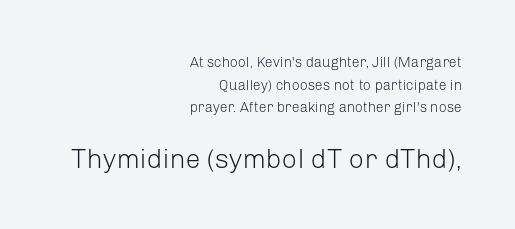
{"italic": "no", "bold": "no", "underline": "no", "align": "right", "line_spacing": "normal", "line_spacing_ratio": 1.61, "letter_spacing": "normal", "letter_spacing_em": 0.0, "larger_block": "second", "size_ratio": 1.93, "glyph_px": 27}
